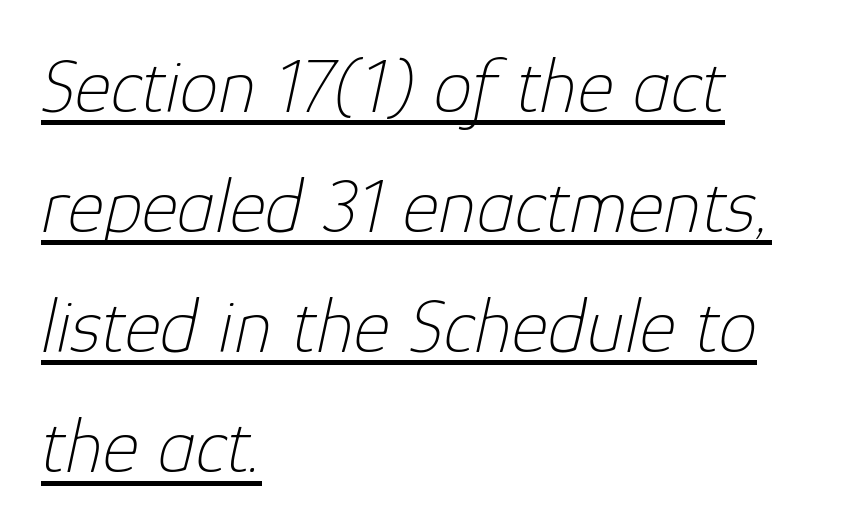
{"italic": "yes", "lean": "right", "slant_degrees": 12, "bold": "no", "weight": "thin", "width": "normal", "stroke_contrast": "low", "x_height": "medium", "monospaced": "no", "underline": "yes", "align": "left", "line_spacing": "normal", "line_spacing_ratio": 1.54, "letter_spacing": "normal", "letter_spacing_em": 0.0, "glyph_px": 78}
